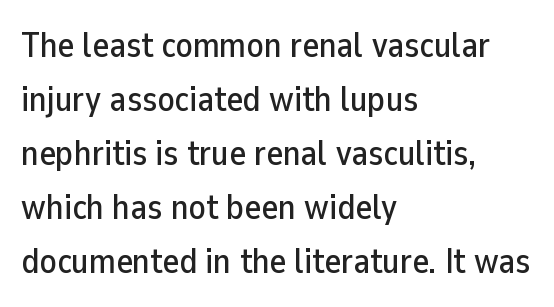
The image shows 35 px sans-serif type, upright; set left-aligned, normal line spacing (1.54x), normal letter spacing, not underlined; low stroke contrast and a medium x-height.
